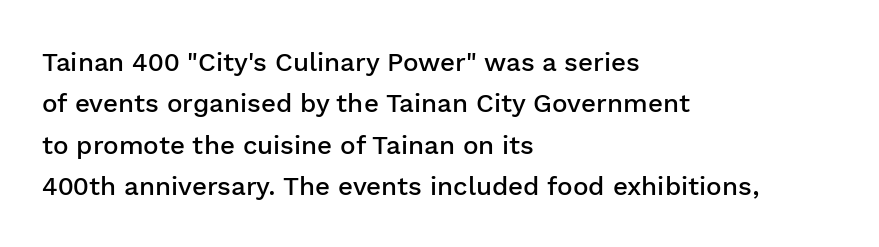
The image shows 26 px text type, upright; set left-aligned, normal line spacing (1.59x), normal letter spacing, not underlined.
